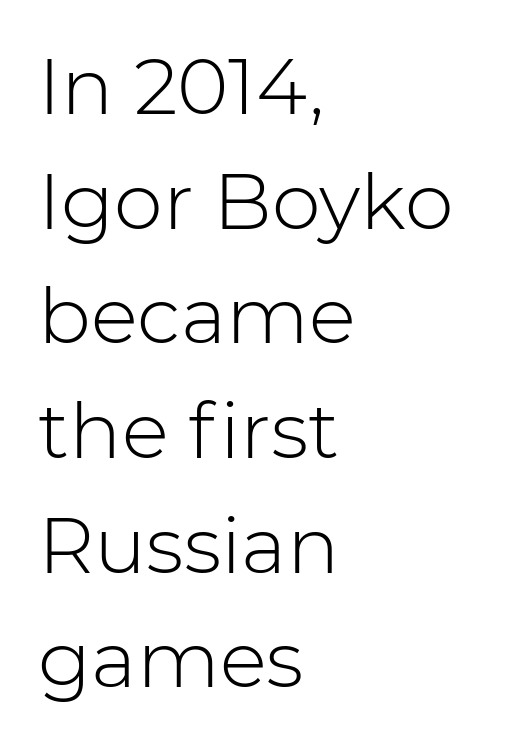
The image shows 78 px light sans-serif type, upright; set left-aligned, normal line spacing (1.47x), normal letter spacing, not underlined; low stroke contrast and a medium x-height.
